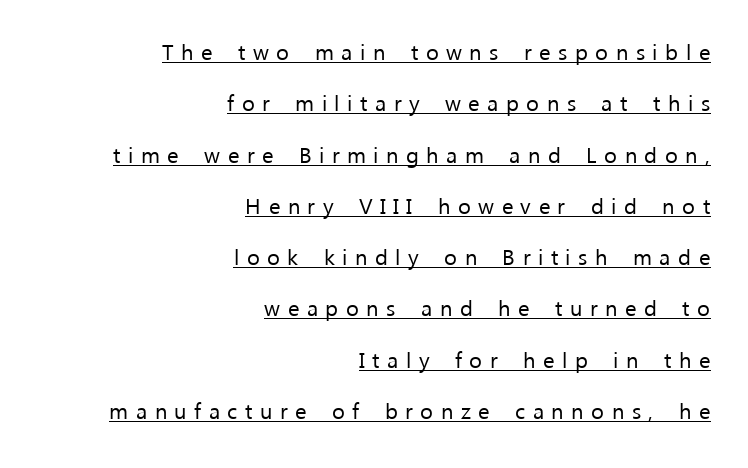
A typesetter would mark this as roman, not italic. These glyphs show unthickened strokes, regular width or finer. Short note: letters widely spaced. Glance below the letters and you will spot a drawn line. Airy leading.
